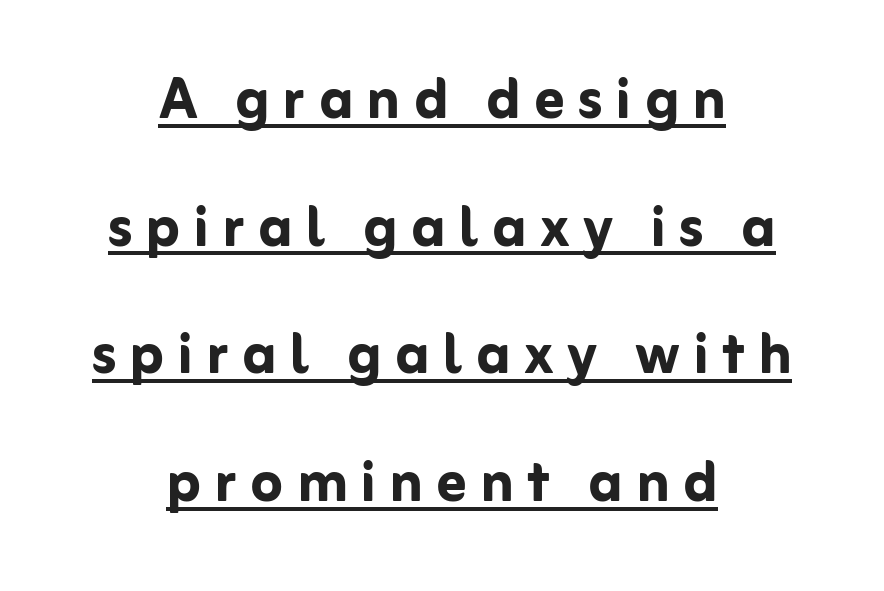
Q: Is the text bold? A: Yes.
Q: Is the text italic (slanted)? A: No, it is upright.
Q: Is the typeface a serif or a sans-serif typeface? A: Sans-serif.
Q: Is the text underlined? A: Yes.
Q: How is the paragraph aligned? A: Centered.
Q: Width (condensed, normal, or wide)? A: Normal.
Q: Stroke contrast? A: Low.
Q: x-height? A: Medium.
Q: Monospaced? A: No.
